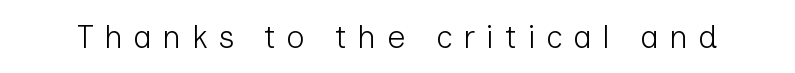
Posture: straight, roman, zero tilt. Underlining? Definitely not there. Vertical stems look standard width or narrower in stroke. Think of a printed novel: that variable character pitch is what you see here. Look at the tracking — it's clearly loosened, letters drifting apart.
